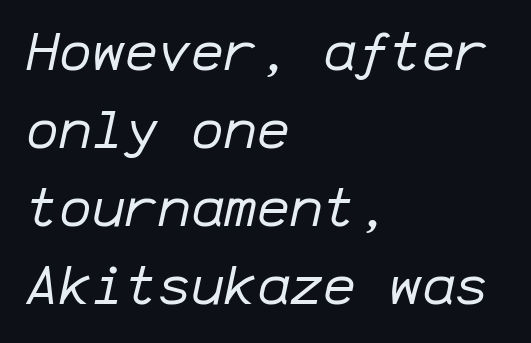
The space between consecutive lines is moderate. Underlining? Definitely not there. Letter spacing: default. Here the designer chose a console-style face with uniform glyph widths. In terms of posture, this sample is oblique.
